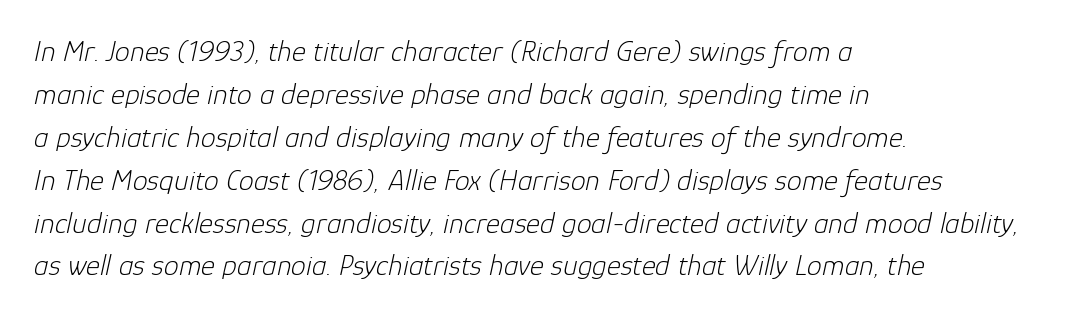
The image shows 30 px light type, italic (leaning right); set left-aligned, normal line spacing (1.43x), normal letter spacing, not underlined; low stroke contrast and a medium x-height.
